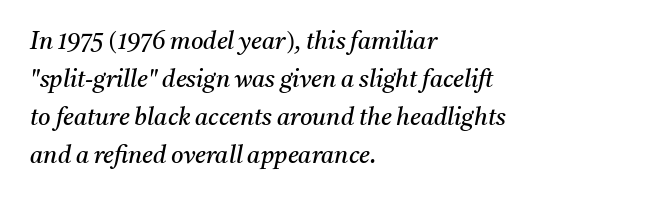
The image shows 24 px text type, italic (leaning right); set left-aligned, normal line spacing (1.58x), normal letter spacing, not underlined.
